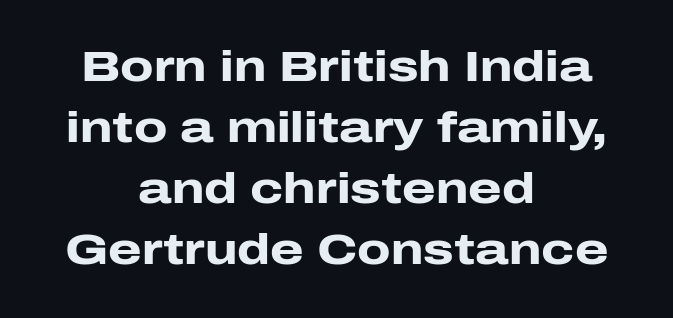
Heavy, bold letterforms. Inter-character spacing is left at the font's built-in metrics. The area under the type is left untouched. Leading matches the norm, producing a regular column. Tall strokes in this sample are plumb rather than angled.
